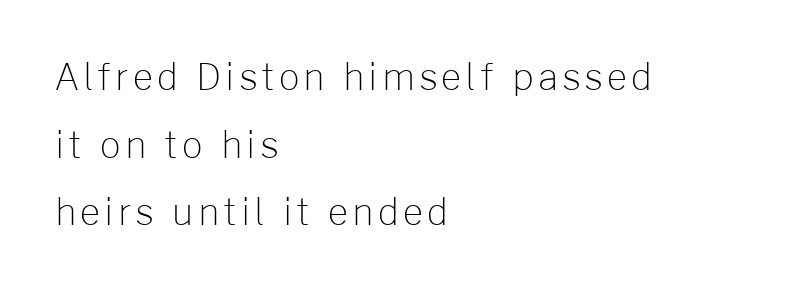
Q: Is the text bold? A: No.
Q: Is the text italic (slanted)? A: No, it is upright.
Q: Is the typeface a serif or a sans-serif typeface? A: Sans-serif.
Q: Is the text underlined? A: No.
Q: How is the paragraph aligned? A: Left-aligned.
Q: Width (condensed, normal, or wide)? A: Normal.
Q: Stroke contrast? A: Low.
Q: x-height? A: Medium.
Q: Monospaced? A: No.
